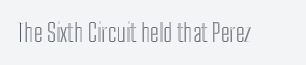
{"italic": "no", "underline": "no", "letter_spacing": "normal", "letter_spacing_em": 0.0, "glyph_px": 25}
